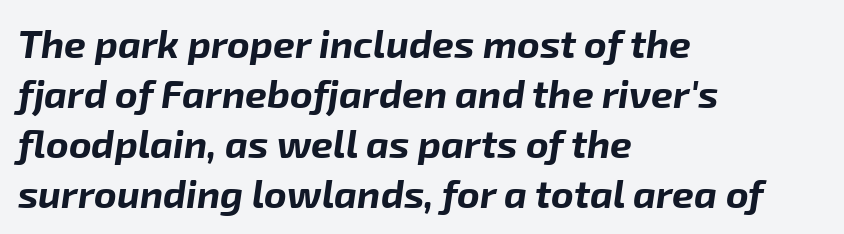
Vertical spacing — default. Weight check: bold — yes, fully. The letterforms sit shoulder to shoulder at normal distance. Observe the lean: these are italic letterforms. Descenders hang freely into open space.
